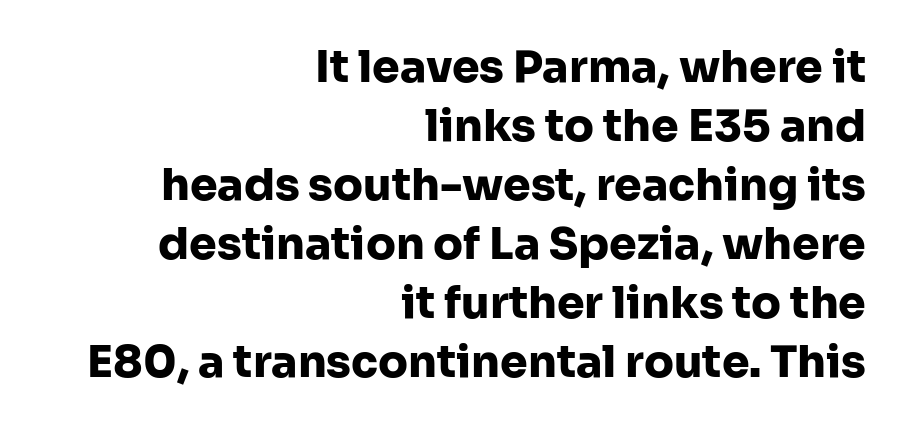
The image shows 44 px heavy sans-serif type, upright; set right-aligned, normal line spacing (1.34x), normal letter spacing, not underlined; low stroke contrast and a medium x-height.
